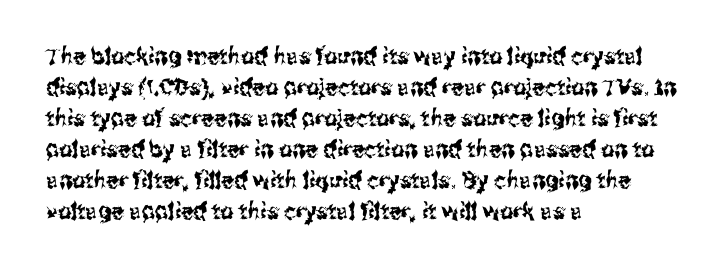
The image shows 23 px text type, upright; set left-aligned, normal line spacing (1.35x), normal letter spacing, not underlined.
